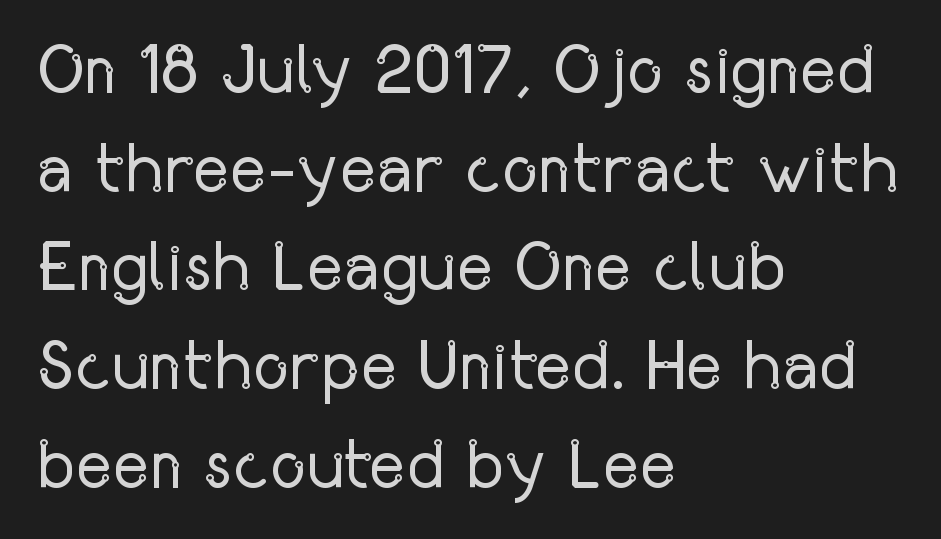
{"serif": "no", "italic": "no", "bold": "no", "weight": "regular", "width": "condensed", "stroke_contrast": "low", "x_height": "medium", "monospaced": "no", "underline": "no", "align": "left", "line_spacing": "normal", "line_spacing_ratio": 1.41, "letter_spacing": "normal", "letter_spacing_em": 0.0, "glyph_px": 70}
